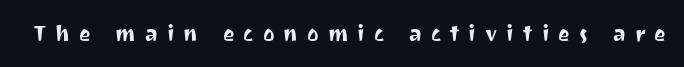
{"italic": "no", "underline": "no", "letter_spacing": "wide", "letter_spacing_em": 0.41, "glyph_px": 22}
